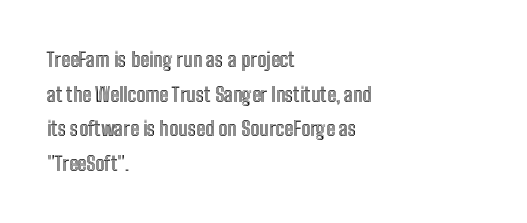
{"italic": "no", "underline": "no", "align": "left", "line_spacing_ratio": 1.73, "letter_spacing": "normal", "letter_spacing_em": 0.0, "glyph_px": 20}
